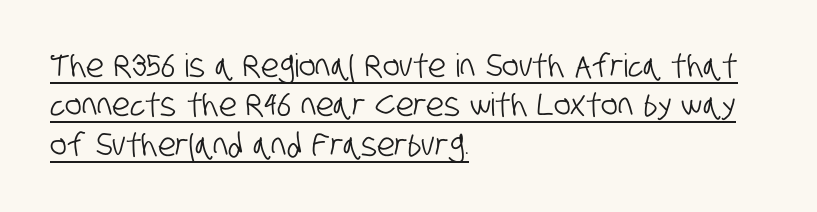
The image shows 32 px condensed sans-serif type; set left-aligned, line spacing 1.23x, normal letter spacing, underlined; low stroke contrast and a large x-height.
